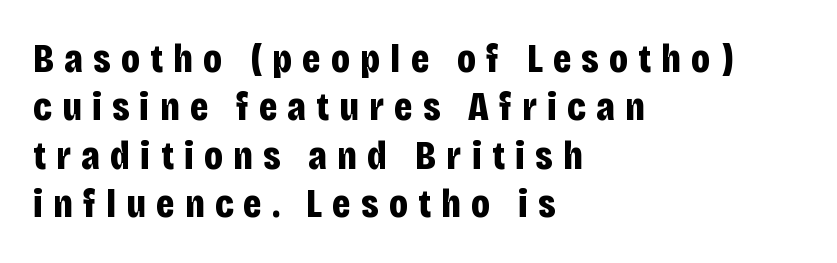
A sans-serif font was chosen for this passage. The lettering holds an erect, upright posture throughout. Quick note: underline off. Character widths vary here, with narrow letters taking less room than wide ones. Teacher's note: observe the even left margin — that is flush-left alignment.
